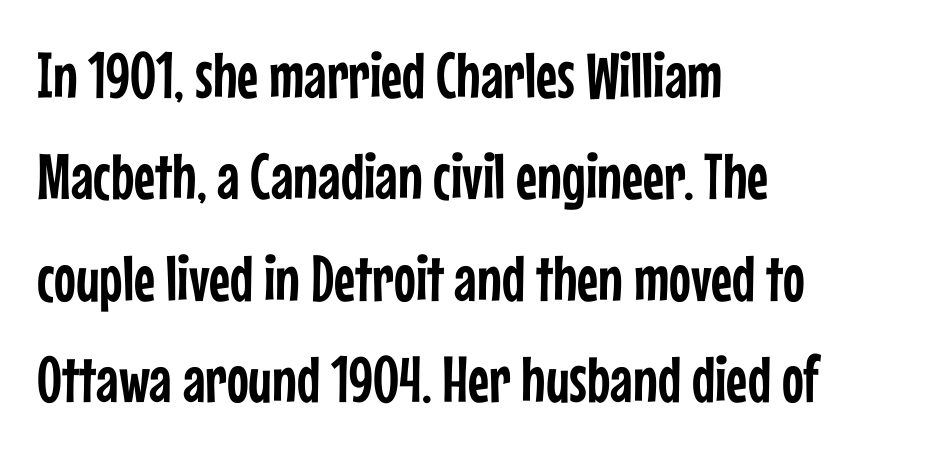
Italic: no, the glyphs are upright roman. Leading matches the norm, producing a regular column. The typeface chosen for these lines omits serifs. The zone under the glyphs is completely vacant. The letters advance in unequal steps, a hallmark of proportional type.
